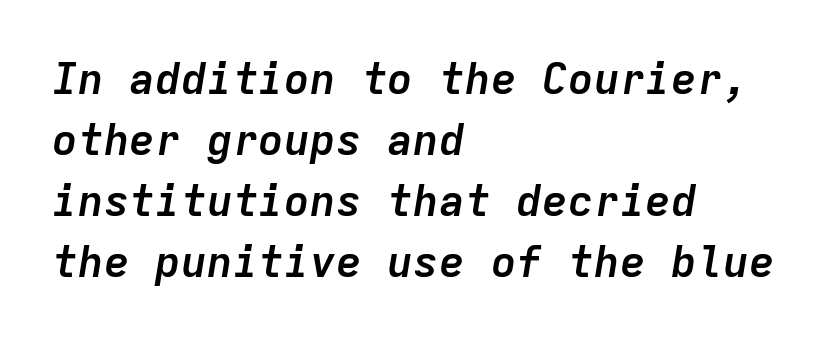
{"italic": "yes", "lean": "right", "slant_degrees": 9, "bold": "yes", "weight": "semibold", "width": "normal", "stroke_contrast": "low", "x_height": "medium", "monospaced": "yes", "underline": "no", "align": "left", "line_spacing": "normal", "line_spacing_ratio": 1.42, "letter_spacing": "normal", "letter_spacing_em": 0.0, "glyph_px": 43}
